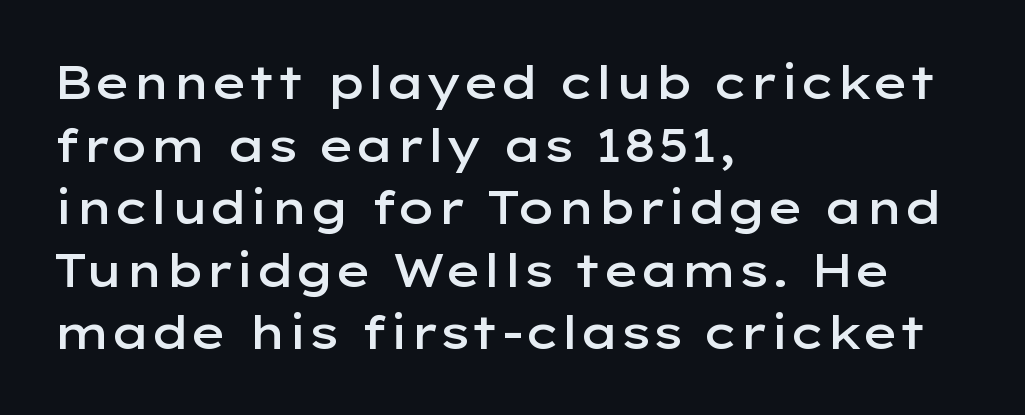
Q: Is the text bold? A: Semi-bold.
Q: Is the text italic (slanted)? A: No, it is upright.
Q: Is the typeface a serif or a sans-serif typeface? A: Sans-serif.
Q: Is the text underlined? A: No.
Q: How is the paragraph aligned? A: Left-aligned.
Q: Is the spacing between letters normal or unusually wide? A: Normal.
Q: Is the spacing between lines tight, normal or loose? A: Normal.
Q: Width (condensed, normal, or wide)? A: Wide.
Q: Stroke contrast? A: Low.
Q: x-height? A: Medium.
Q: Monospaced? A: No.
